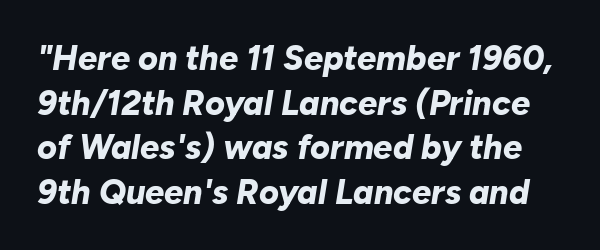
Q: Is the text bold? A: Yes.
Q: Is the text italic (slanted)? A: Yes, it leans right by about 10 degrees.
Q: Is the text underlined? A: No.
Q: Is the spacing between letters normal or unusually wide? A: Normal.
Q: Is the spacing between lines tight, normal or loose? A: Normal.
Q: Width (condensed, normal, or wide)? A: Normal.
Q: Stroke contrast? A: Low.
Q: x-height? A: Medium.
Q: Monospaced? A: No.
